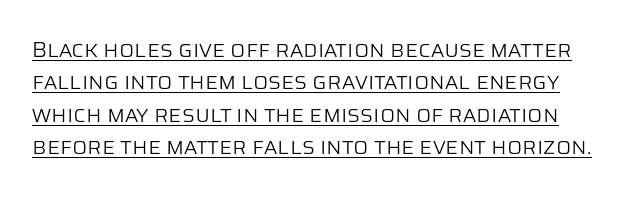
Q: Is the text bold? A: No.
Q: Is the text italic (slanted)? A: No, it is upright.
Q: Is the text underlined? A: Yes.
Q: Is the spacing between letters normal or unusually wide? A: Normal.
Q: Is the spacing between lines tight, normal or loose? A: Normal.
